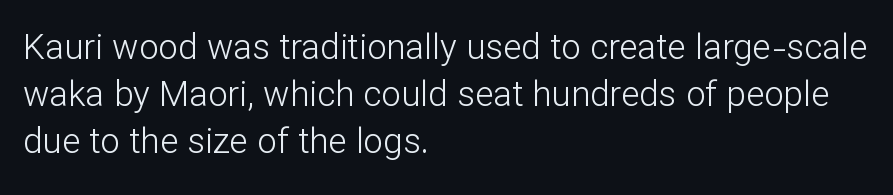
The image shows 35 px light sans-serif type, upright; set left-aligned, normal line spacing (1.34x), normal letter spacing, not underlined; low stroke contrast and a medium x-height.
